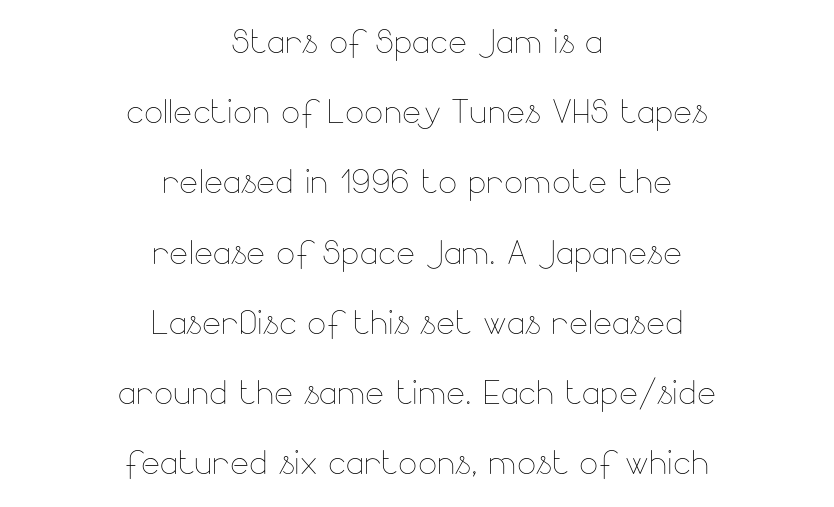
{"italic": "no", "bold": "no", "weight": "thin", "width": "normal", "stroke_contrast": "low", "x_height": "small", "monospaced": "no", "underline": "no", "align": "center", "line_spacing": "normal", "line_spacing_ratio": 1.56, "letter_spacing": "normal", "letter_spacing_em": 0.0, "glyph_px": 45}
